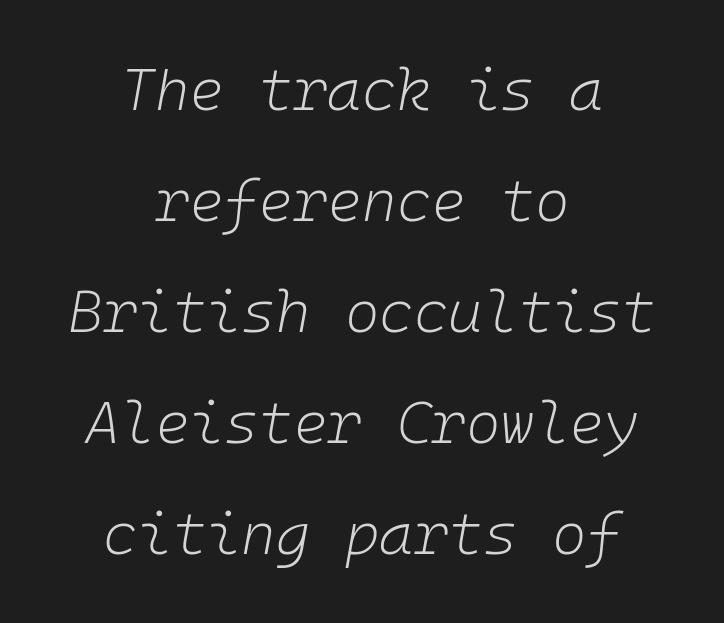
{"italic": "yes", "lean": "right", "slant_degrees": 10, "bold": "no", "weight": "light", "width": "normal", "stroke_contrast": "low", "x_height": "medium", "monospaced": "yes", "underline": "no", "align": "center", "line_spacing_ratio": 1.88, "letter_spacing": "normal", "letter_spacing_em": 0.0, "glyph_px": 59}
